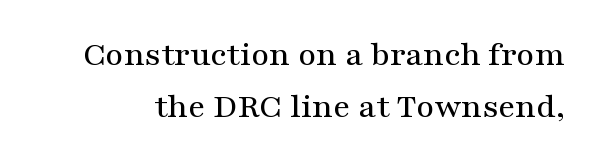
The image shows 35 px wide serif type, upright; set normal line spacing (1.48x), normal letter spacing, not underlined; medium stroke contrast and a medium x-height.
